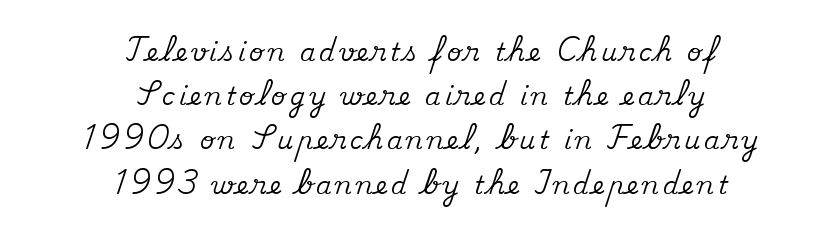
The image shows 25 px text type; set centered, line spacing 1.77x, not underlined.
